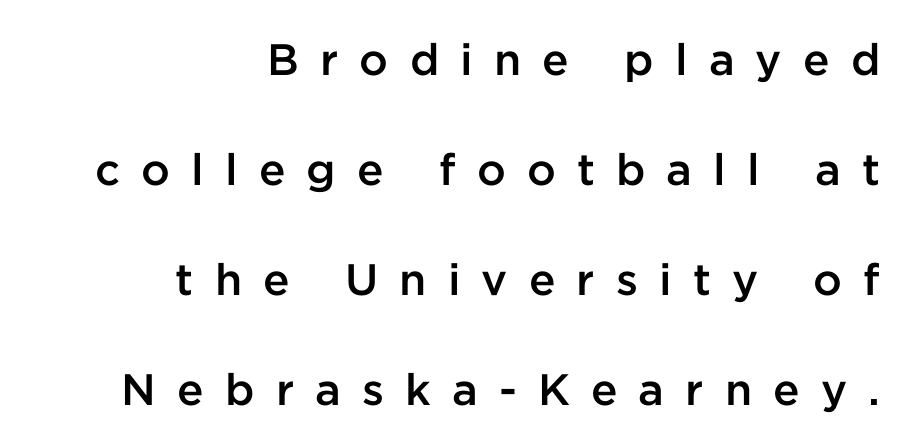
The image shows 44 px semibold sans-serif type, upright; set right-aligned, loose line spacing (2.5x), unusually wide letter spacing (+0.48 em), not underlined; low stroke contrast and a medium x-height.
